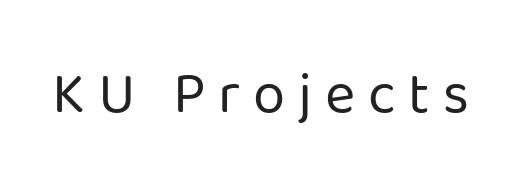
Q: Is the text bold? A: No.
Q: Is the text italic (slanted)? A: No, it is upright.
Q: Is the typeface a serif or a sans-serif typeface? A: Sans-serif.
Q: Is the text underlined? A: No.
Q: Is the spacing between letters normal or unusually wide? A: Unusually wide.
Q: Width (condensed, normal, or wide)? A: Normal.
Q: Stroke contrast? A: Low.
Q: x-height? A: Medium.
Q: Monospaced? A: No.
